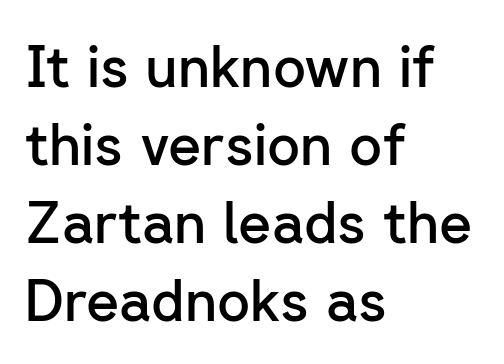
Q: Is the text bold? A: Semi-bold.
Q: Is the text italic (slanted)? A: No, it is upright.
Q: Is the typeface a serif or a sans-serif typeface? A: Sans-serif.
Q: Is the text underlined? A: No.
Q: How is the paragraph aligned? A: Left-aligned.
Q: Is the spacing between letters normal or unusually wide? A: Normal.
Q: Is the spacing between lines tight, normal or loose? A: Normal.
Q: Width (condensed, normal, or wide)? A: Normal.
Q: Stroke contrast? A: Low.
Q: x-height? A: Medium.
Q: Monospaced? A: No.
